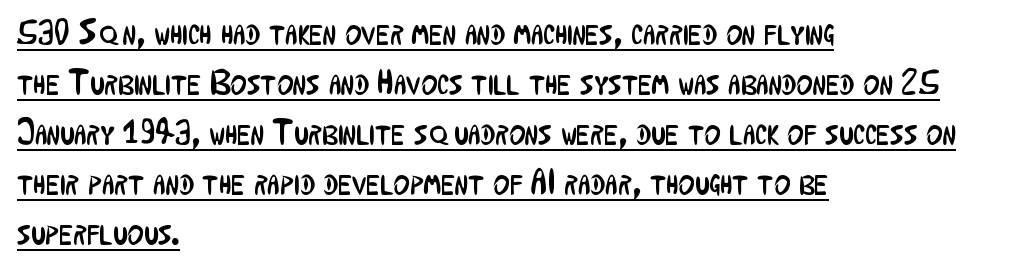
The image shows 35 px regular-weight, condensed sans-serif type, upright; set left-aligned, normal line spacing (1.43x), normal letter spacing, underlined; low stroke contrast and a medium x-height.
